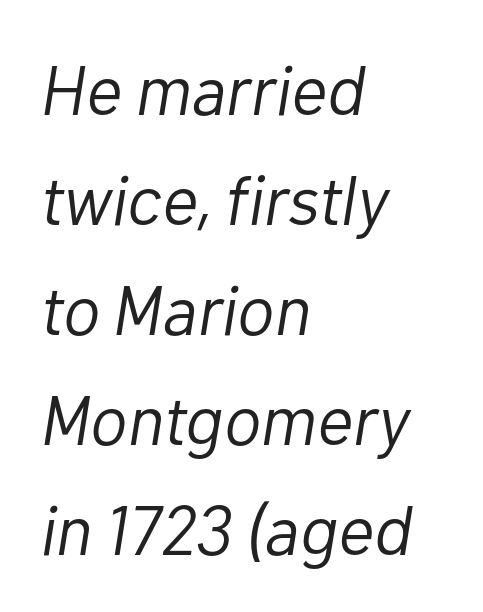
The specimen omits any rule beneath the text block's lines. The text carries the slant typical of an italic or oblique font. Standard letterfit; no display-style spreading of the glyphs. Spacing verdict: proportional, widths tailored to each character. On a weight scale, this lands at 450 or below. The rendering uses a moderate line-height, typical for paragraphs.
